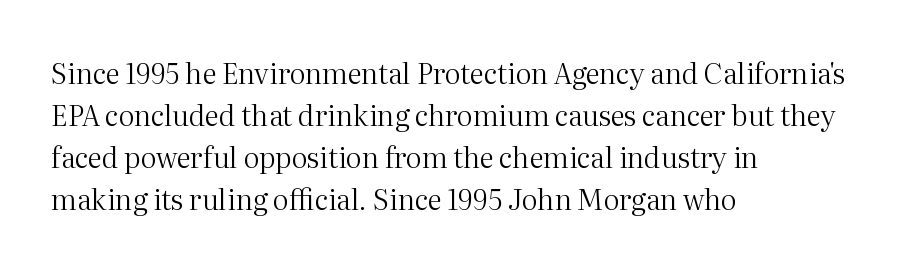
Q: Is the text bold? A: No.
Q: Is the text italic (slanted)? A: No, it is upright.
Q: Is the typeface a serif or a sans-serif typeface? A: Serif.
Q: Is the text underlined? A: No.
Q: How is the paragraph aligned? A: Left-aligned.
Q: Is the spacing between letters normal or unusually wide? A: Normal.
Q: Is the spacing between lines tight, normal or loose? A: Normal.
Q: Width (condensed, normal, or wide)? A: Normal.
Q: Stroke contrast? A: Medium.
Q: x-height? A: Medium.
Q: Monospaced? A: No.
